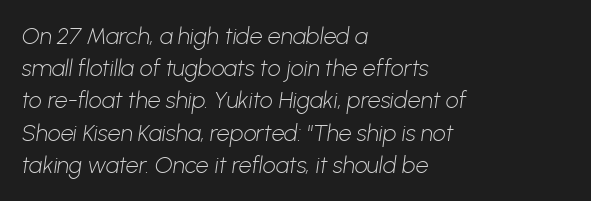
The image shows 23 px text type; set left-aligned, normal line spacing (1.4x), normal letter spacing, not underlined.
